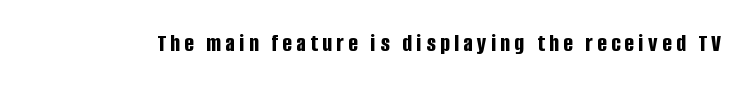
Weight check: bold — yes, fully. Ascenders rise straight up at ninety degrees. The string is rendered with underlining switched off.
